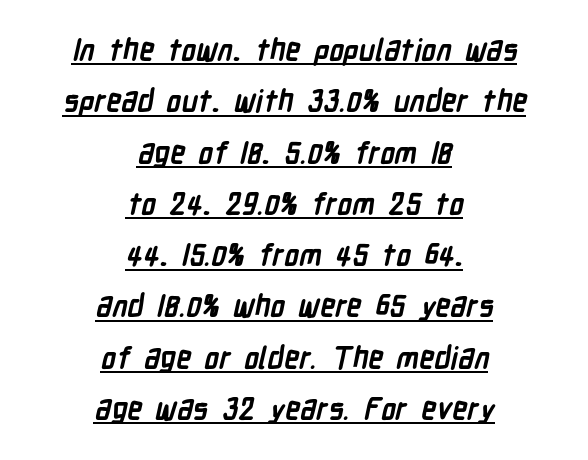
{"serif": "no", "bold": "yes", "weight": "semibold", "width": "condensed", "stroke_contrast": "low", "x_height": "medium", "monospaced": "no", "underline": "yes", "align": "center", "line_spacing_ratio": 1.71, "letter_spacing": "normal", "letter_spacing_em": 0.0, "glyph_px": 30}
